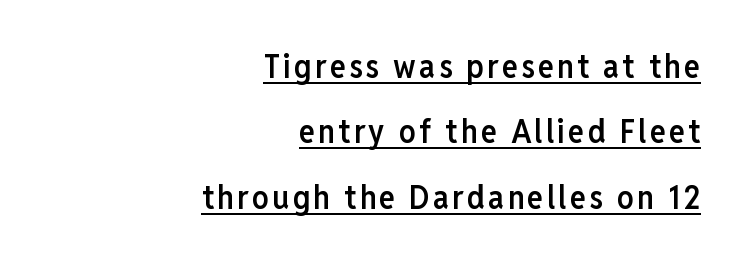
Decoration check: the copy is underlined. Nope, not italic — everything's standing straight. Regarding serifs, this sample does without them. The rendering uses natural spacing where letterforms have individual widths. In terms of weight, the rendering is demibold, just under bold. The ragged edge is on the left, which tells us the setting is flush right.
